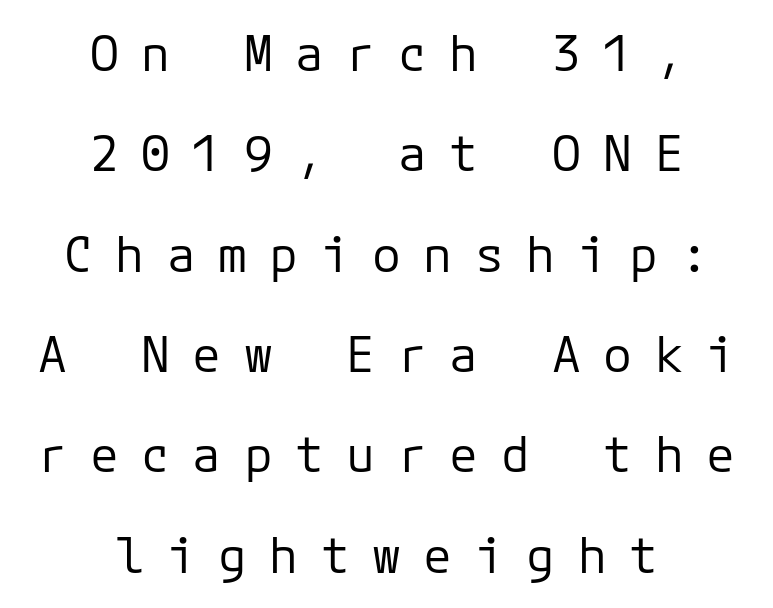
Observe the wide spacing: letters keep a clear distance from each other. Unmarked baselines from the first word to the last. Do the characters align in a grid? Yes, the font is monospaced. Every stem runs plumb, perpendicular to the baseline.
